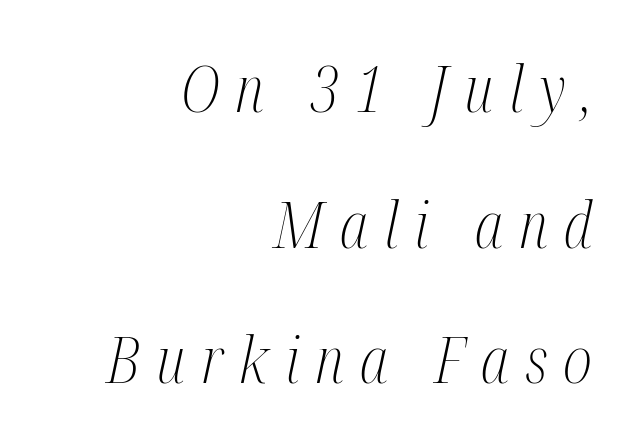
A typesetter would mark this as italic. Successive baselines arrive slowly, with a big drop between each. This rendering widens character spacing well past its baseline value. Old-style or modern, the face here clearly has serifs. Varying glyph widths throughout — classic text-font behaviour. Line ends are locked; line starts wander.
